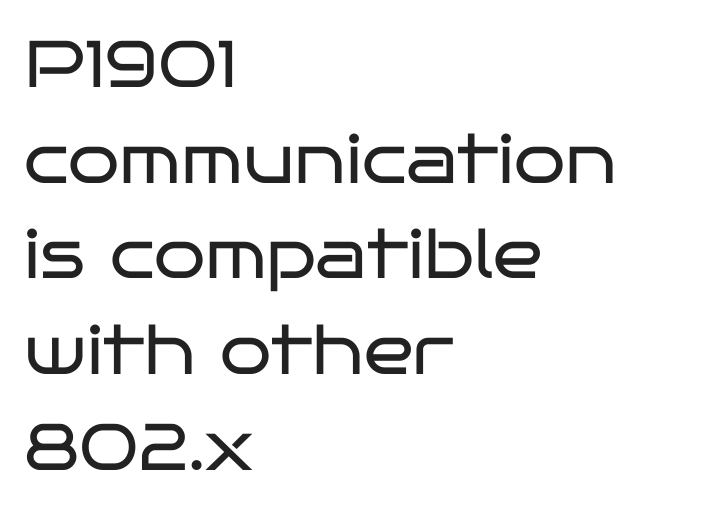
The foot of each line stays bare and open. Each word holds together tightly as a unit, with standard inter-letter gaps. This sample has the flowing, uneven cadence of proportional lettering. One-word summary of the alignment: left. No extra ink here — the face is not bold.
